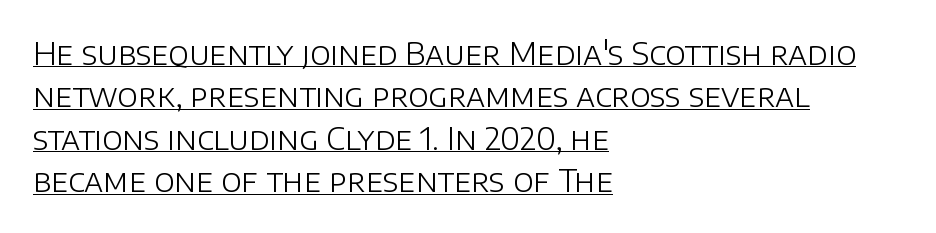
A student would call this left alignment; a typographer would say flush left, rag right. Ascenders rise straight up at ninety degrees. In terms of letterspacing, this is plain default setting. The face used here appears with an underline applied. This is not heavy type; no bold has been used.
